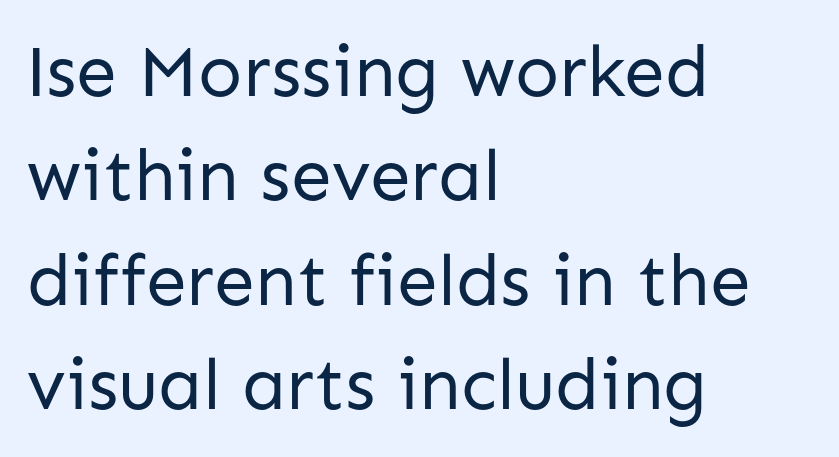
Q: Is the text bold? A: No.
Q: Is the text italic (slanted)? A: No, it is upright.
Q: Is the typeface a serif or a sans-serif typeface? A: Sans-serif.
Q: Is the text underlined? A: No.
Q: How is the paragraph aligned? A: Left-aligned.
Q: Is the spacing between letters normal or unusually wide? A: Normal.
Q: Is the spacing between lines tight, normal or loose? A: Normal.
Q: Width (condensed, normal, or wide)? A: Normal.
Q: Stroke contrast? A: Low.
Q: x-height? A: Medium.
Q: Monospaced? A: No.
